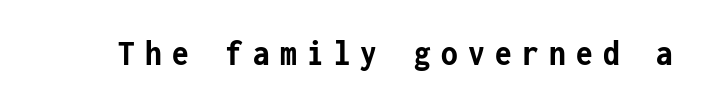
The image shows 38 px semibold, condensed sans-serif type, upright, monospaced; set unusually wide letter spacing (+0.27 em), not underlined; low stroke contrast and a medium x-height.
